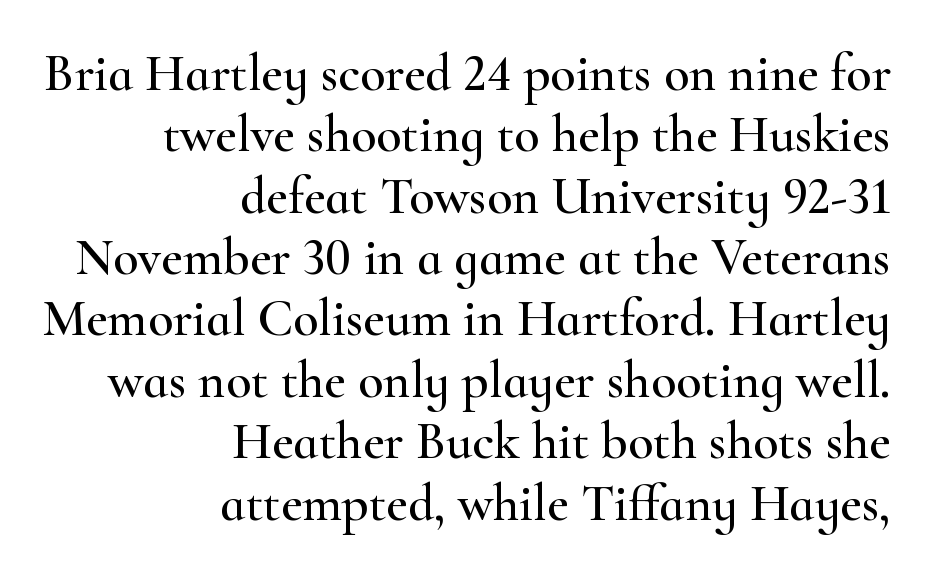
The image shows 52 px wide serif type, upright; set right-aligned, line spacing 1.18x, normal letter spacing, not underlined; high stroke contrast and a small x-height.
